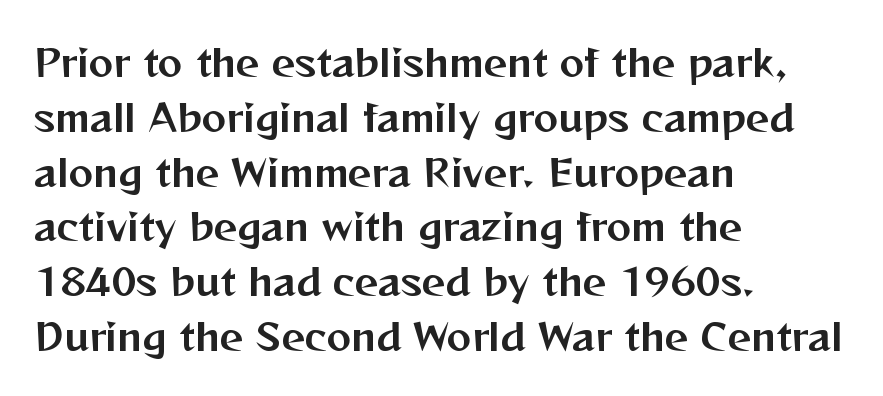
The image shows 37 px sans-serif type, upright; set left-aligned, normal line spacing (1.48x), normal letter spacing, not underlined; medium stroke contrast and a medium x-height.
